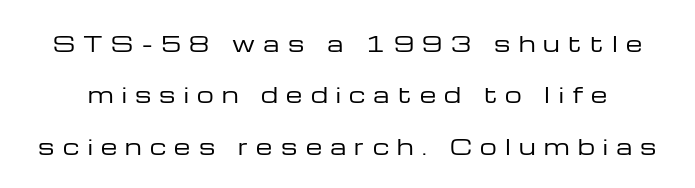
{"italic": "no", "bold": "no", "underline": "no", "line_spacing": "loose", "line_spacing_ratio": 2.45, "letter_spacing": "wide", "letter_spacing_em": 0.4, "glyph_px": 21}
